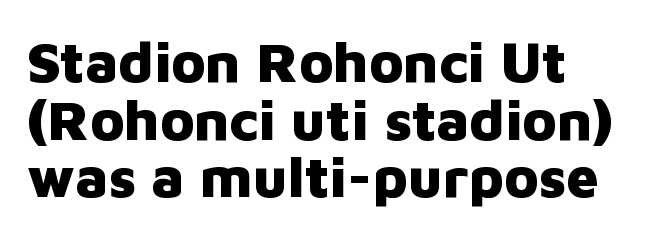
The image shows 57 px heavy sans-serif type, upright; set tight line spacing (1.01x), normal letter spacing, not underlined; low stroke contrast and a medium x-height.
